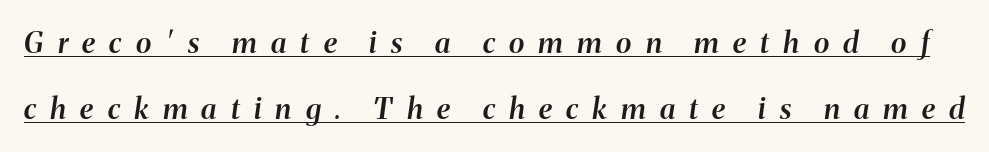
Q: Is the text bold? A: Semi-bold.
Q: Is the text italic (slanted)? A: Yes, it leans right by about 8 degrees.
Q: Is the text underlined? A: Yes.
Q: Is the spacing between letters normal or unusually wide? A: Unusually wide.
Q: Is the spacing between lines tight, normal or loose? A: Loose.
Q: Width (condensed, normal, or wide)? A: Normal.
Q: Stroke contrast? A: Medium.
Q: x-height? A: Medium.
Q: Monospaced? A: No.
